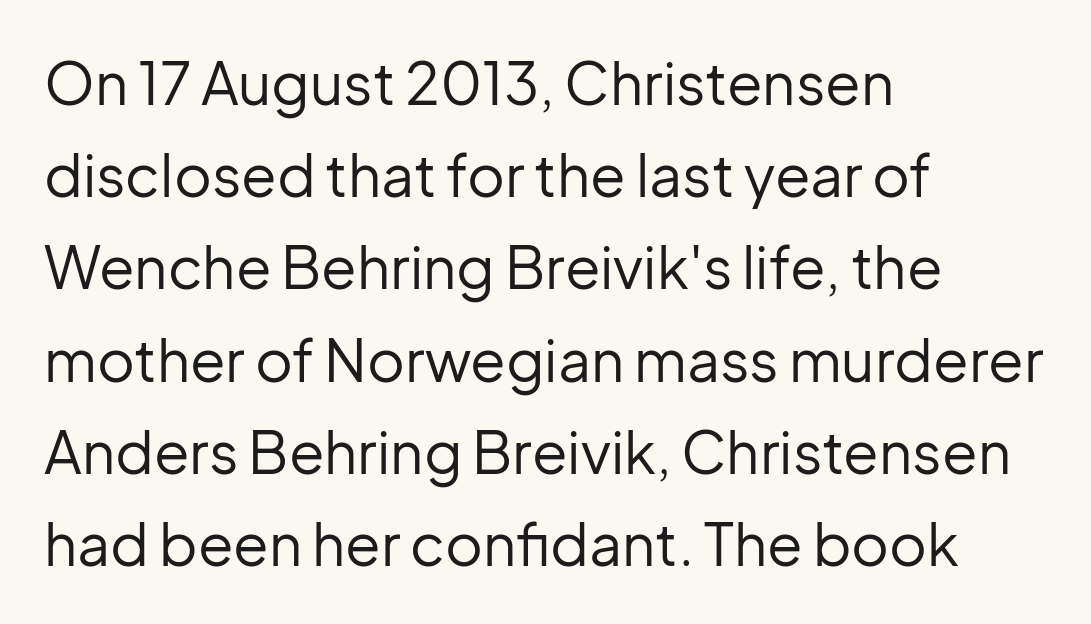
{"serif": "no", "italic": "no", "bold": "no", "weight": "regular", "width": "normal", "stroke_contrast": "low", "x_height": "medium", "monospaced": "no", "underline": "no", "align": "left", "line_spacing": "normal", "line_spacing_ratio": 1.59, "letter_spacing": "normal", "letter_spacing_em": 0.0, "glyph_px": 58}
